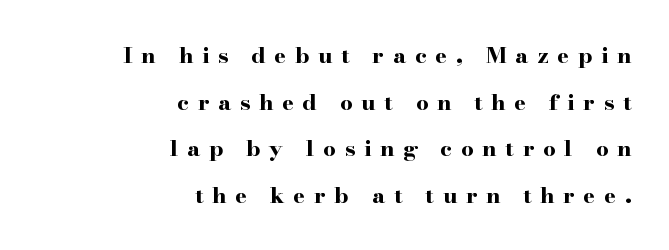
Q: Is the text bold? A: Yes.
Q: Is the text italic (slanted)? A: No, it is upright.
Q: Is the text underlined? A: No.
Q: How is the paragraph aligned? A: Right-aligned.
Q: Is the spacing between letters normal or unusually wide? A: Unusually wide.
Q: Is the spacing between lines tight, normal or loose? A: Loose.
